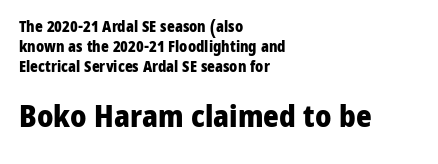
The type is set solid horizontally, with unmodified tracking. What kind of face is this? One without serifs — a sans. Letters rest on an invisible, unmarked baseline. Every stem runs plumb, perpendicular to the baseline.
